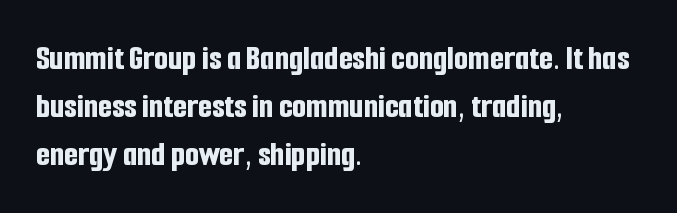
{"serif": "no", "italic": "no", "bold": "yes", "weight": "bold", "width": "condensed", "stroke_contrast": "low", "x_height": "medium", "monospaced": "no", "underline": "no", "align": "left", "line_spacing": "normal", "line_spacing_ratio": 1.34, "letter_spacing": "normal", "letter_spacing_em": 0.0, "glyph_px": 36}
